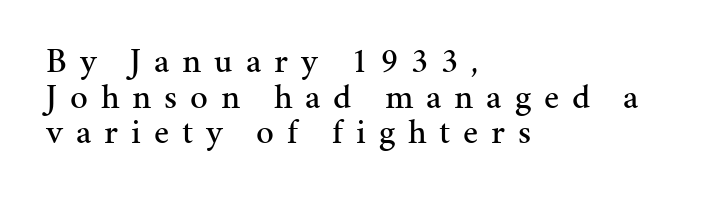
The image shows 35 px serif type, upright; set left-aligned, tight line spacing (1.02x), unusually wide letter spacing (+0.37 em), not underlined; medium stroke contrast and a medium x-height.
